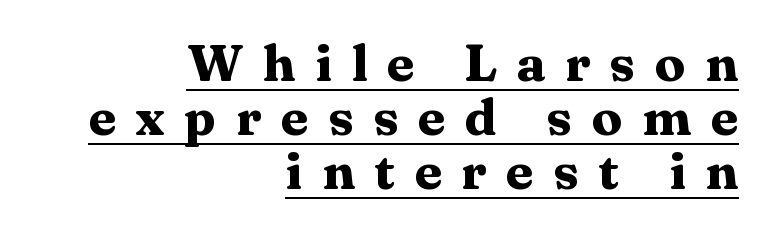
{"serif": "yes", "italic": "no", "bold": "yes", "weight": "heavy", "width": "wide", "stroke_contrast": "medium", "x_height": "medium", "monospaced": "no", "underline": "yes", "align": "right", "line_spacing": "tight", "line_spacing_ratio": 1.06, "letter_spacing": "wide", "letter_spacing_em": 0.38, "glyph_px": 51}
